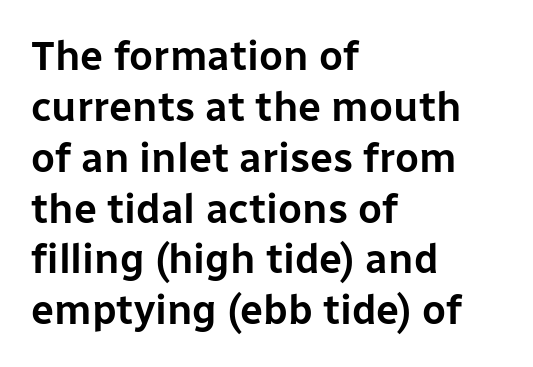
Just letters on the line, the space beneath them empty. A student would call this left alignment; a typographer would say flush left, rag right. Varying glyph widths throughout — classic text-font behaviour. Honestly, the letter spacing is just normal — you wouldn't notice it. The lettering stays uniformly vertical, giving the passage a roman look.
